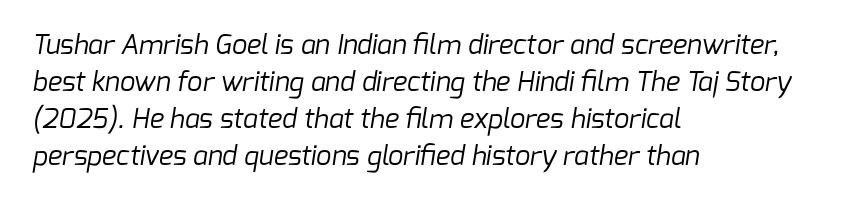
The image shows 27 px text type; set left-aligned, normal line spacing (1.37x), normal letter spacing, not underlined.
